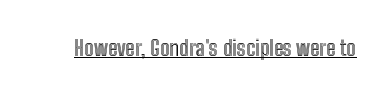
Students, note that the glyphs here touch the page at normal intervals. Does a line run under the words? Yes, clearly. Designer's note — italics off, roman on.
